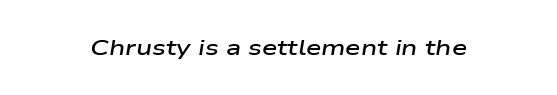
Is the type bold? Partly — it's a semibold, heavier than regular but not fully bold. The face used here is rendered with its standard letterfit. Check the space under the baseline: it is left empty. An italicized treatment has been applied to the whole sample.
